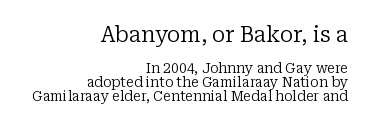
Q: Is the text bold? A: No.
Q: Is the text italic (slanted)? A: No, it is upright.
Q: Is the text underlined? A: No.
Q: How is the paragraph aligned? A: Right-aligned.
Q: Is the spacing between letters normal or unusually wide? A: Normal.
Q: Is the spacing between lines tight, normal or loose? A: Tight.
Q: Which block of text is set in a larger size, the first (top) or the second (bottom)? A: The first (top) one.
